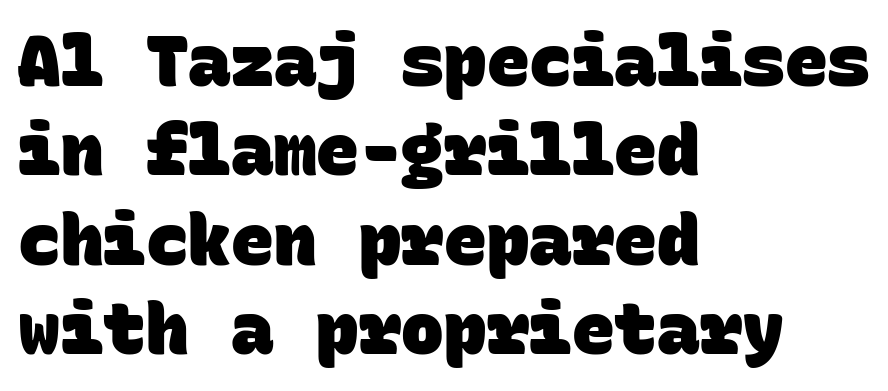
Q: Is the text bold? A: Yes.
Q: Is the typeface a serif or a sans-serif typeface? A: Sans-serif.
Q: Is the text underlined? A: No.
Q: How is the paragraph aligned? A: Left-aligned.
Q: Is the spacing between letters normal or unusually wide? A: Normal.
Q: Is the spacing between lines tight, normal or loose? A: Normal.
Q: Width (condensed, normal, or wide)? A: Normal.
Q: Stroke contrast? A: Low.
Q: x-height? A: Large.
Q: Monospaced? A: Yes.
